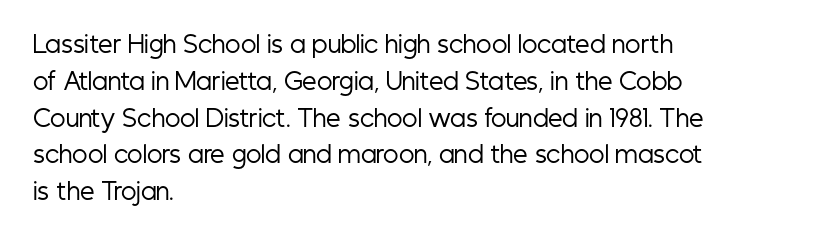
The rendering uses a moderate line-height, typical for paragraphs. The cut favours lightness, reaching ordinary text weight at its darkest. This is roman type, the default non-slanted kind. A student would call this left alignment; a typographer would say flush left, rag right. Honestly, there is no underline to notice here at all. The letterforms sit shoulder to shoulder at normal distance.
